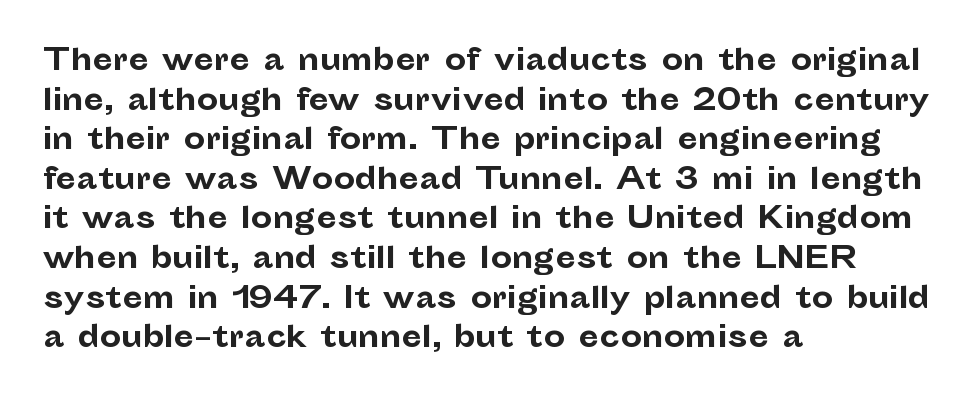
The image shows 30 px bold sans-serif type, upright; set left-aligned, normal line spacing (1.32x), normal letter spacing, not underlined; low stroke contrast and a medium x-height.
